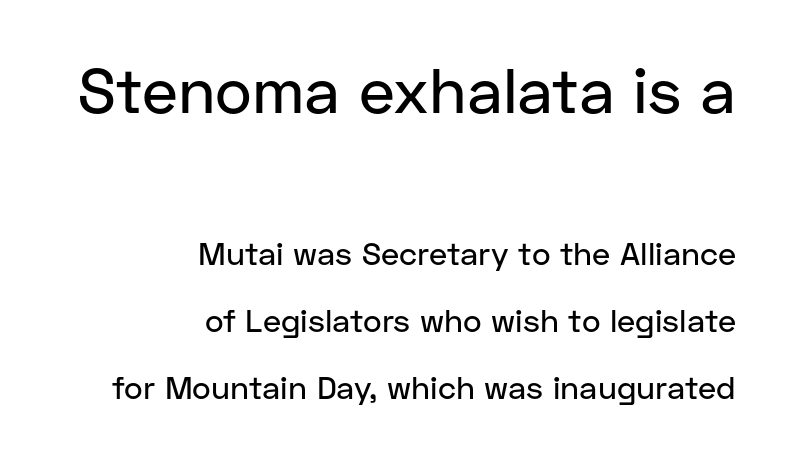
{"serif": "no", "italic": "no", "width": "normal", "stroke_contrast": "low", "x_height": "medium", "monospaced": "no", "underline": "no", "align": "right", "line_spacing": "loose", "line_spacing_ratio": 2.09, "letter_spacing": "normal", "letter_spacing_em": 0.0, "larger_block": "first", "size_ratio": 1.97, "glyph_px": 63}
